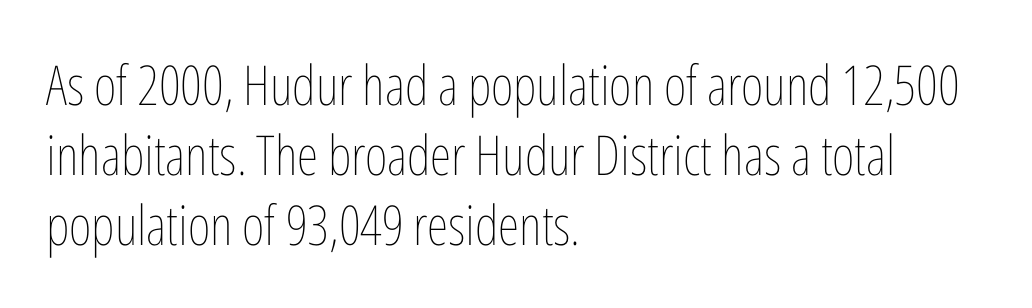
{"italic": "no", "bold": "no", "weight": "thin", "width": "condensed", "stroke_contrast": "low", "x_height": "medium", "monospaced": "no", "underline": "no", "align": "left", "line_spacing": "normal", "line_spacing_ratio": 1.27, "letter_spacing": "normal", "letter_spacing_em": 0.0, "glyph_px": 55}
